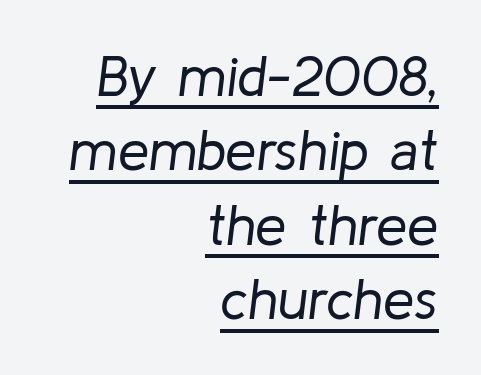
Q: Is the text bold? A: No.
Q: Is the text italic (slanted)? A: Yes, it leans right by about 8 degrees.
Q: Is the text underlined? A: Yes.
Q: How is the paragraph aligned? A: Right-aligned.
Q: Is the spacing between letters normal or unusually wide? A: Normal.
Q: Is the spacing between lines tight, normal or loose? A: Normal.
Q: Width (condensed, normal, or wide)? A: Normal.
Q: Stroke contrast? A: Low.
Q: x-height? A: Medium.
Q: Monospaced? A: No.
